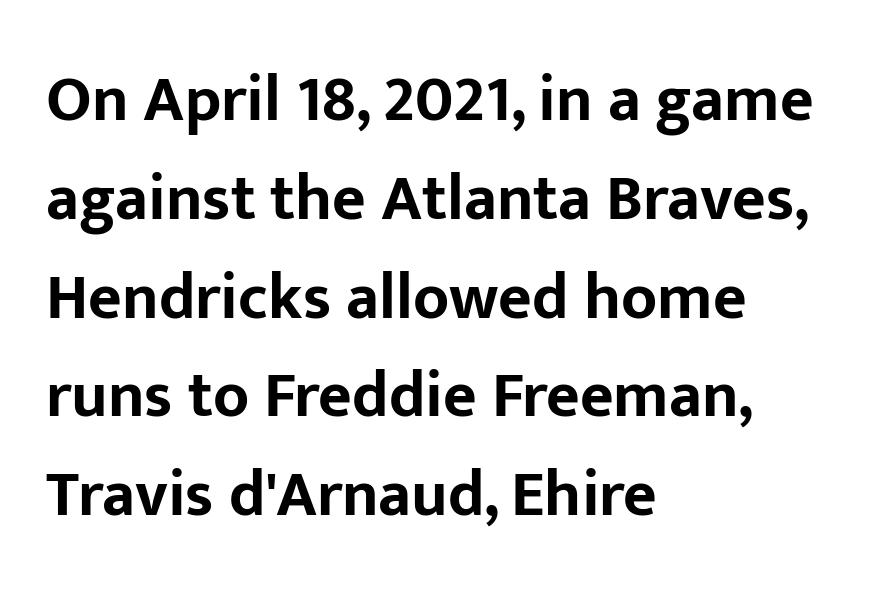
The image shows 65 px bold sans-serif type, upright; set left-aligned, normal line spacing (1.52x), normal letter spacing, not underlined; low stroke contrast and a medium x-height.
